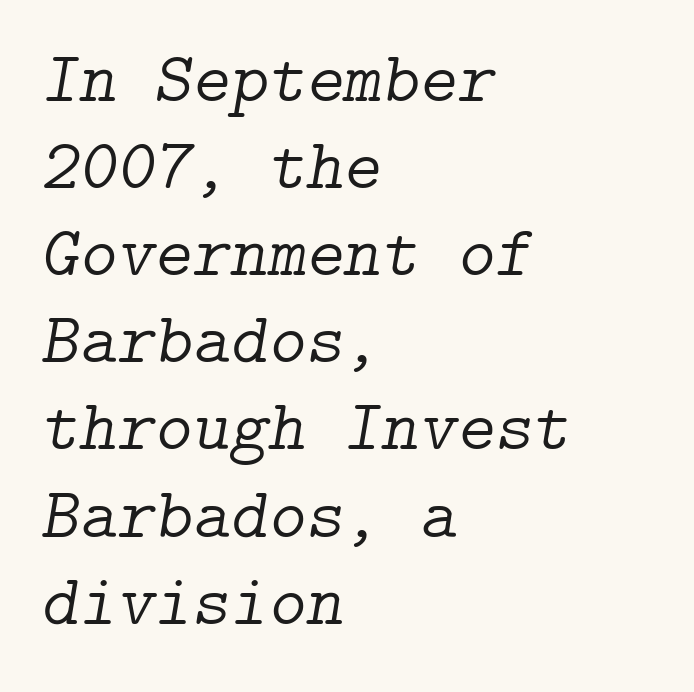
The image shows 72 px light serif type, italic (leaning right); set left-aligned, line spacing 1.21x, normal letter spacing, not underlined; low stroke contrast and a medium x-height.
